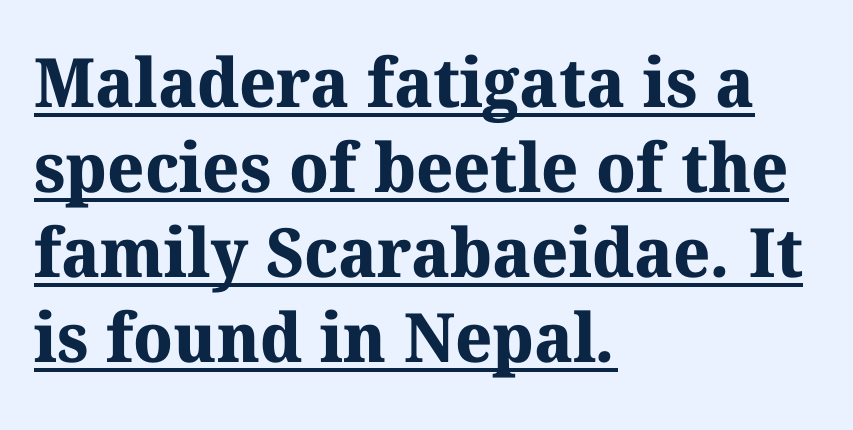
{"serif": "yes", "bold": "yes", "weight": "bold", "width": "normal", "stroke_contrast": "medium", "x_height": "medium", "monospaced": "no", "underline": "yes", "align": "left", "line_spacing": "normal", "line_spacing_ratio": 1.25, "letter_spacing": "normal", "letter_spacing_em": 0.0, "glyph_px": 68}
